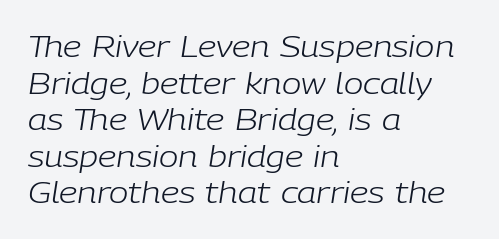
The image shows 29 px light type, italic (leaning right); set left-aligned, normal line spacing (1.26x), normal letter spacing, not underlined; low stroke contrast and a medium x-height.
